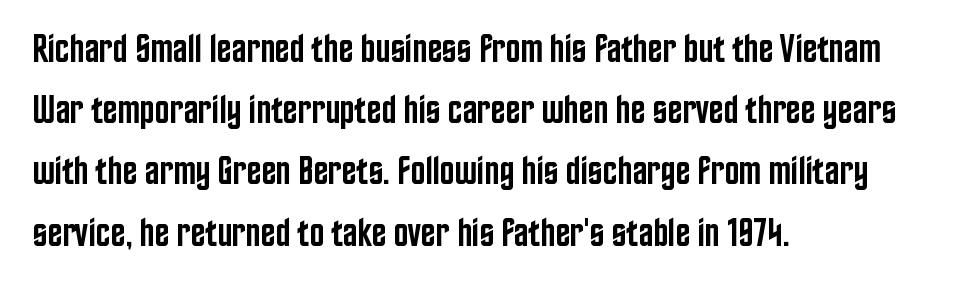
{"serif": "no", "italic": "no", "bold": "semi", "weight": "semibold", "width": "condensed", "stroke_contrast": "low", "x_height": "large", "monospaced": "no", "underline": "no", "align": "left", "line_spacing": "normal", "line_spacing_ratio": 1.57, "letter_spacing": "normal", "letter_spacing_em": 0.0, "glyph_px": 39}
